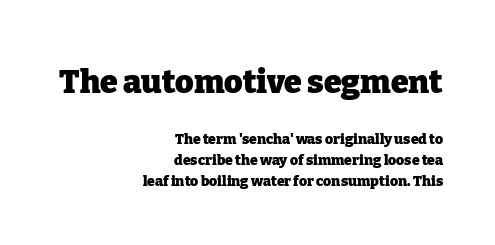
Q: Is the text bold? A: Yes.
Q: Is the text italic (slanted)? A: No, it is upright.
Q: Is the typeface a serif or a sans-serif typeface? A: Serif.
Q: Is the text underlined? A: No.
Q: How is the paragraph aligned? A: Right-aligned.
Q: Is the spacing between letters normal or unusually wide? A: Normal.
Q: Is the spacing between lines tight, normal or loose? A: Normal.
Q: Which block of text is set in a larger size, the first (top) or the second (bottom)? A: The first (top) one.
Q: Width (condensed, normal, or wide)? A: Normal.
Q: Stroke contrast? A: Low.
Q: x-height? A: Medium.
Q: Monospaced? A: No.
